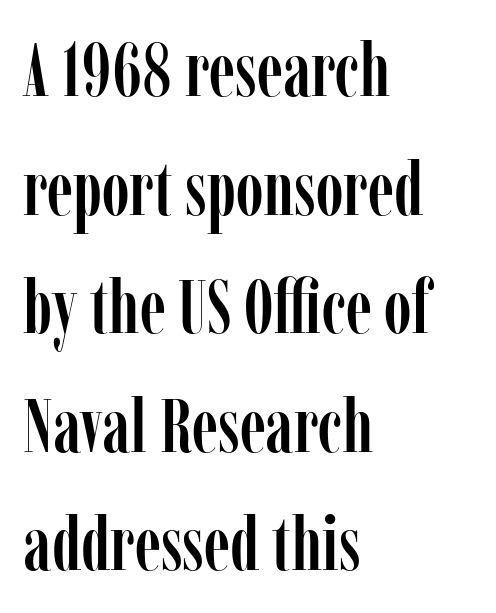
The image shows 76 px condensed serif type, upright; set left-aligned, normal line spacing (1.56x), normal letter spacing, not underlined; low stroke contrast and a medium x-height.
